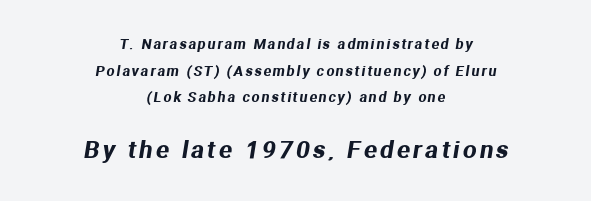
The image shows 24 px text type; set centered, loose line spacing (1.91x), not underlined; the second (bottom) block is 1.71x larger.
